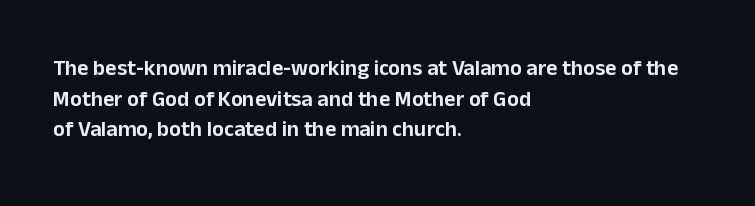
Q: Is the text italic (slanted)? A: No, it is upright.
Q: Is the text underlined? A: No.
Q: How is the paragraph aligned? A: Left-aligned.
Q: Is the spacing between letters normal or unusually wide? A: Normal.
Q: Is the spacing between lines tight, normal or loose? A: Normal.
